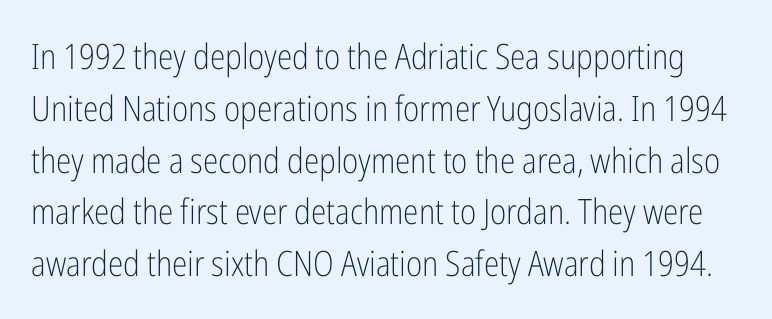
The image shows 35 px light, condensed sans-serif type, upright; set normal line spacing (1.48x), normal letter spacing, not underlined; low stroke contrast and a medium x-height.
